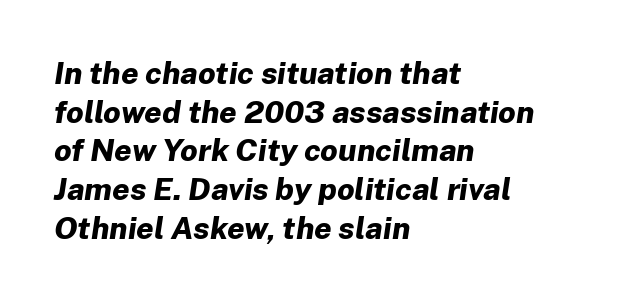
The image shows 31 px bold type, italic (leaning right); set left-aligned, normal line spacing (1.25x), normal letter spacing, not underlined; low stroke contrast and a medium x-height.
